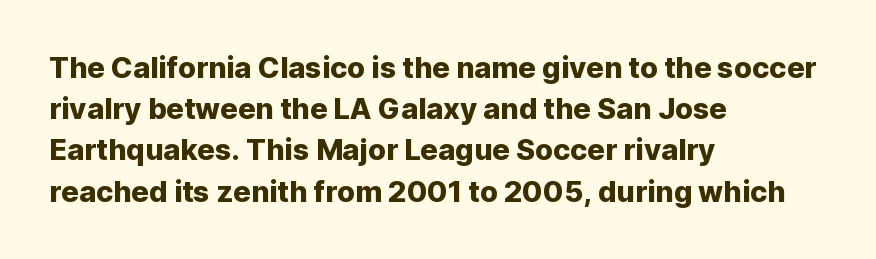
In terms of letterspacing, this is plain default setting. Each line starts at the same left margin while the right side varies. Nope, no serifs anywhere on these letters. The block of text has a typical density, with ordinary space between rows.
